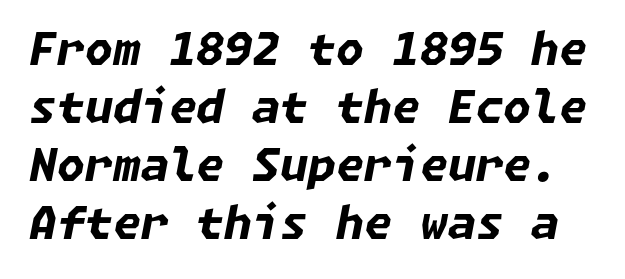
{"italic": "yes", "lean": "right", "slant_degrees": 11, "bold": "yes", "weight": "bold", "width": "normal", "stroke_contrast": "low", "x_height": "medium", "underline": "no", "line_spacing": "normal", "line_spacing_ratio": 1.29, "letter_spacing": "normal", "letter_spacing_em": 0.0, "glyph_px": 45}
